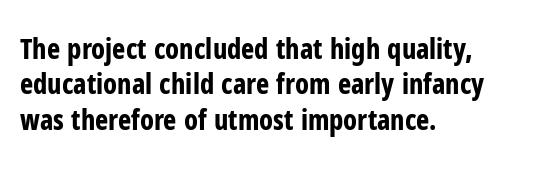
Note the varied advance widths — an 'i' is clearly narrower than an 'm'. How would I describe the line gaps? Plain and ordinary. Is the letter spacing exaggerated? No — it looks like the ordinary default. The string is rendered with underlining switched off. Does the weight exceed regular? Yes, all the way to bold.
